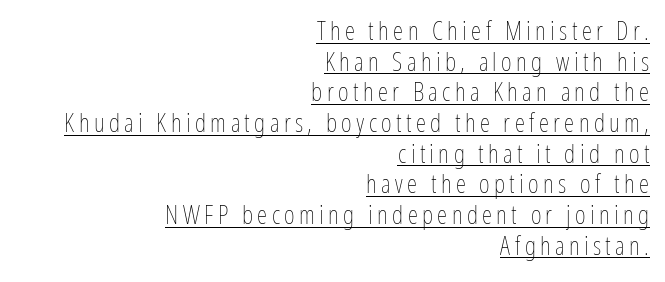
{"italic": "no", "bold": "no", "underline": "yes", "align": "right", "line_spacing_ratio": 1.18, "glyph_px": 26}
